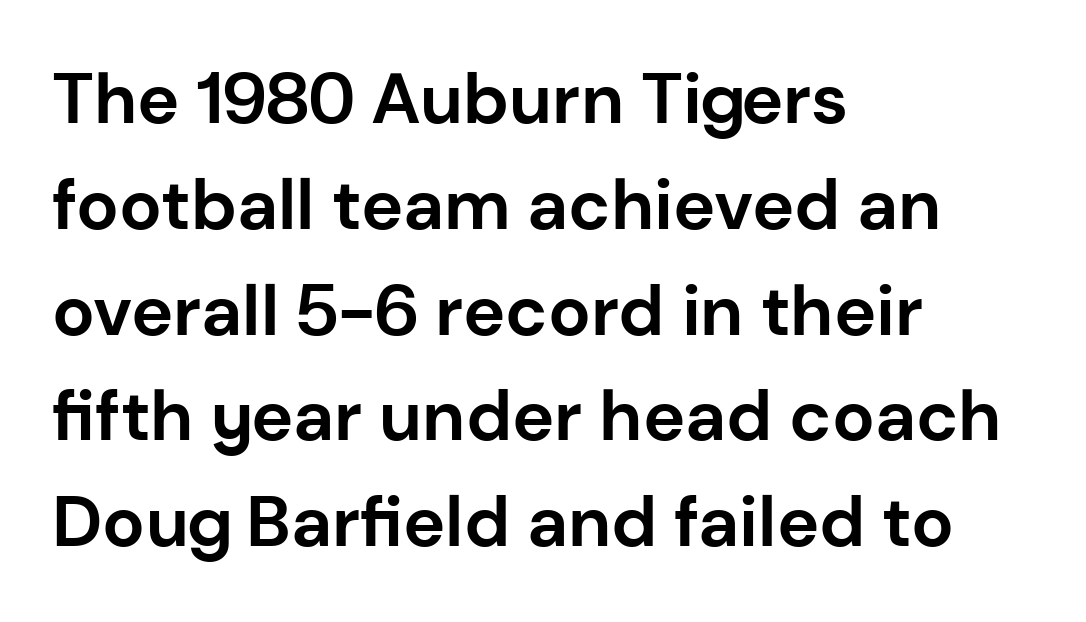
Q: Is the text bold? A: Yes.
Q: Is the text italic (slanted)? A: No, it is upright.
Q: Is the typeface a serif or a sans-serif typeface? A: Sans-serif.
Q: Is the text underlined? A: No.
Q: How is the paragraph aligned? A: Left-aligned.
Q: Is the spacing between letters normal or unusually wide? A: Normal.
Q: Is the spacing between lines tight, normal or loose? A: Normal.
Q: Width (condensed, normal, or wide)? A: Normal.
Q: Stroke contrast? A: Low.
Q: x-height? A: Medium.
Q: Monospaced? A: No.
